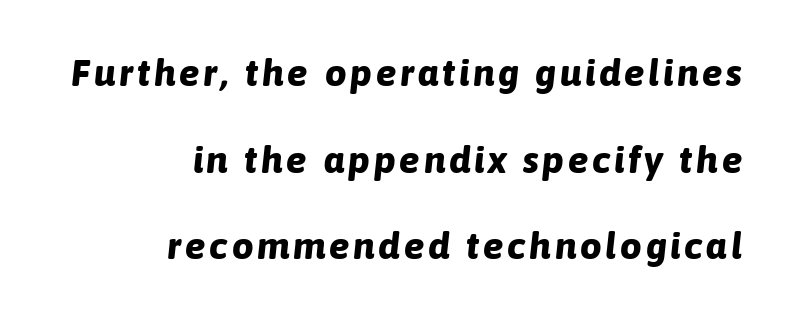
Summary of vertical rhythm: relaxed, with wide interline spacing. A typesetter would call this proportional, since set widths differ per character. A clean baseline with only descenders dipping below it. You'd pick this weight for a headline — it's a proper bold. This rendering uses right alignment, leaving the left contour irregular. It's the slanting kind of type.
